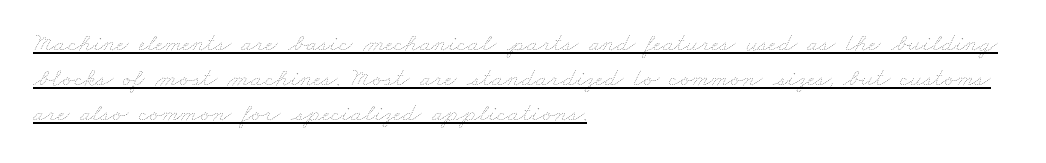
Q: Is the text bold? A: No.
Q: Is the text underlined? A: Yes.
Q: How is the paragraph aligned? A: Left-aligned.
Q: Is the spacing between letters normal or unusually wide? A: Normal.
Q: Is the spacing between lines tight, normal or loose? A: Normal.
